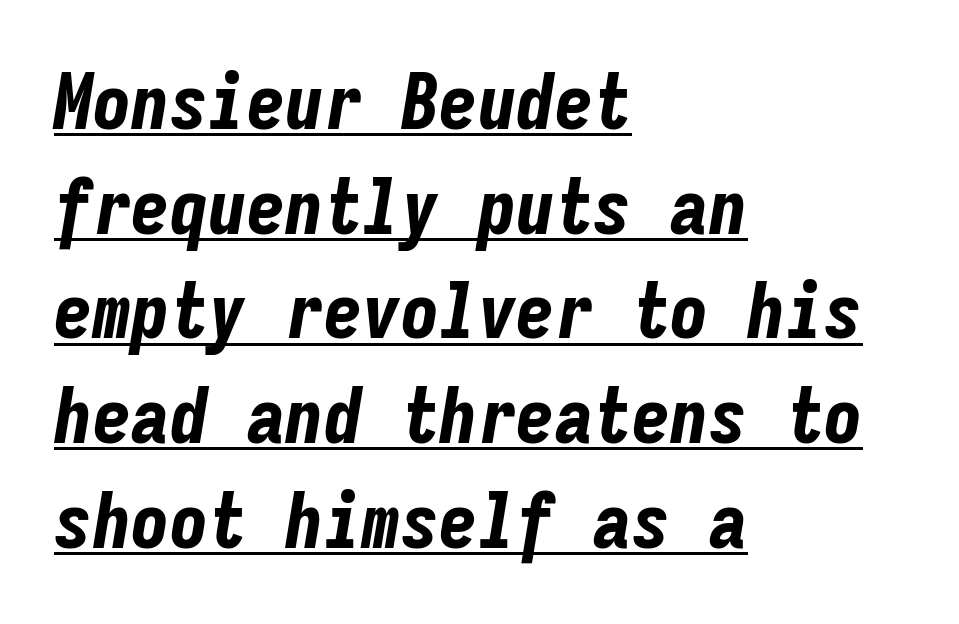
{"italic": "yes", "lean": "right", "slant_degrees": 9, "bold": "yes", "weight": "bold", "width": "condensed", "stroke_contrast": "low", "x_height": "medium", "monospaced": "yes", "underline": "yes", "align": "left", "line_spacing": "normal", "line_spacing_ratio": 1.36, "letter_spacing": "normal", "letter_spacing_em": 0.0, "glyph_px": 77}
